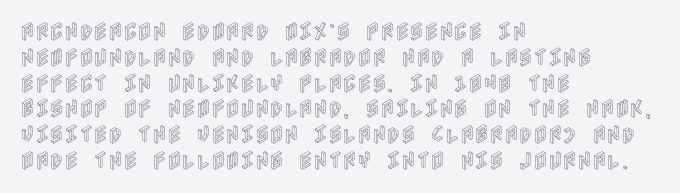
Is there any slant? The stems are plumb. Clear beneath every line of the passage. Nobody touched the tracking dial on this one. Line beginnings align vertically; line endings do not. One glance says typical: line gaps are just what's usual.
